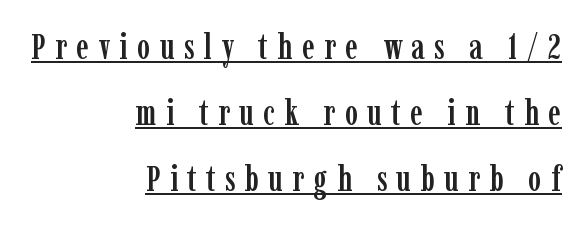
Substantial extra tracking has been applied to these lines. The face used here appears with an underline applied. Is this a fixed-width face? No — the glyphs have proportional, varying widths. The text was rendered using a seriffed face with decorative stroke endings. The rendering anchors every line to the right-hand side. Every stem runs plumb, perpendicular to the baseline.
